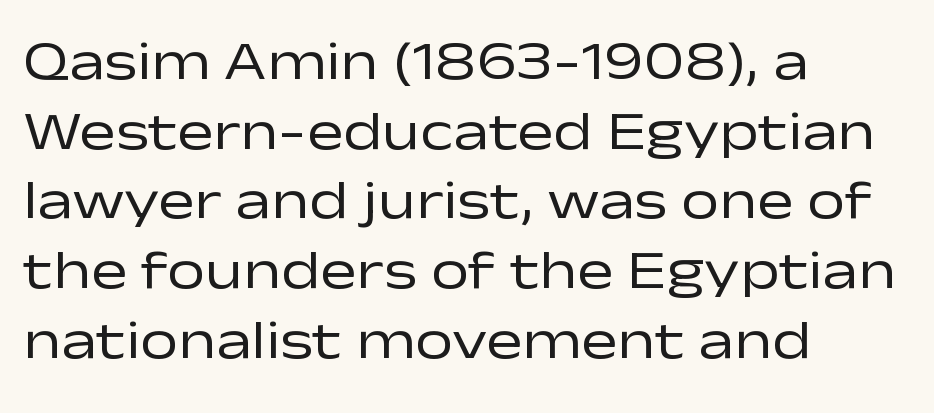
The image shows 54 px regular-weight, wide sans-serif type, upright; set left-aligned, normal line spacing (1.29x), normal letter spacing, not underlined; low stroke contrast and a medium x-height.
